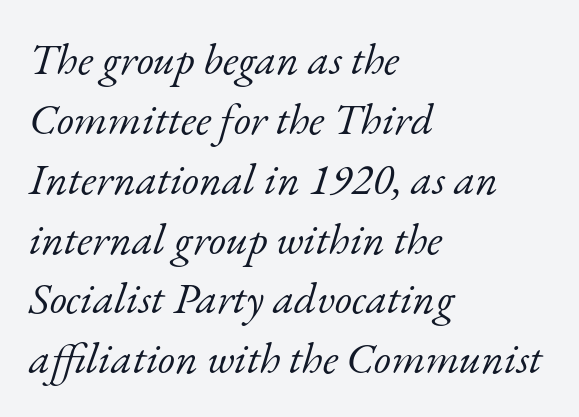
{"serif": "yes", "italic": "yes", "lean": "right", "slant_degrees": 17, "bold": "no", "weight": "light", "width": "normal", "stroke_contrast": "low", "x_height": "small", "monospaced": "no", "underline": "no", "align": "left", "line_spacing": "normal", "line_spacing_ratio": 1.36, "letter_spacing": "normal", "letter_spacing_em": 0.0, "glyph_px": 44}
